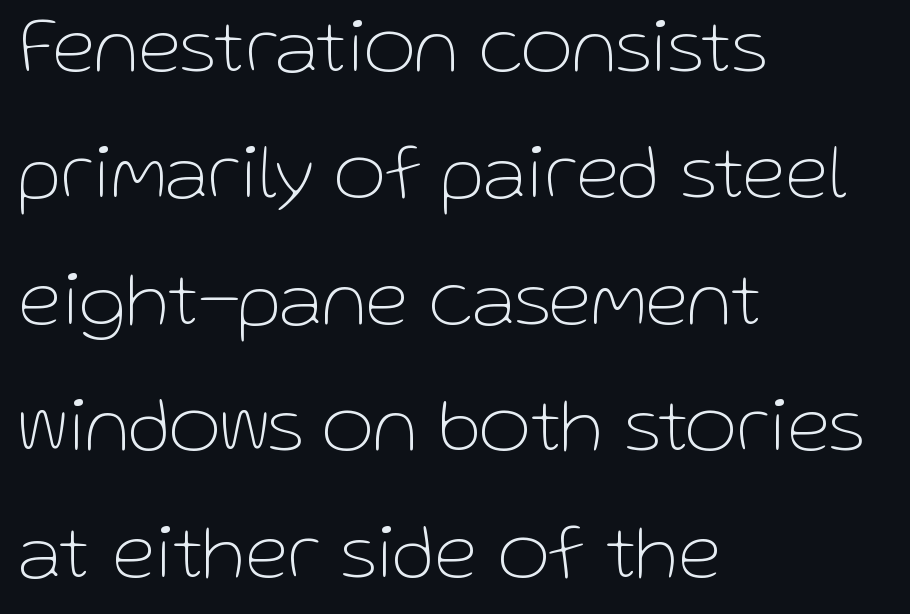
{"serif": "no", "italic": "no", "bold": "no", "weight": "thin", "width": "normal", "stroke_contrast": "low", "x_height": "medium", "monospaced": "no", "underline": "no", "align": "left", "line_spacing": "normal", "line_spacing_ratio": 1.6, "letter_spacing": "normal", "letter_spacing_em": 0.0, "glyph_px": 79}
